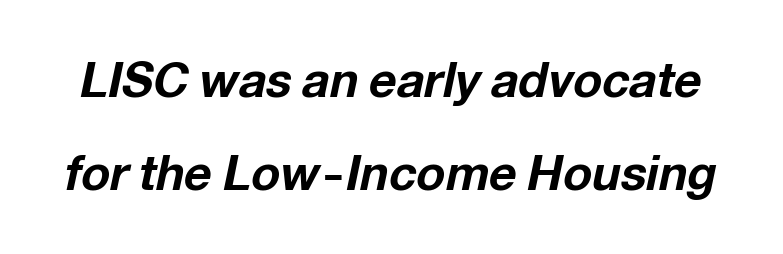
Q: Is the text bold? A: Yes.
Q: Is the text italic (slanted)? A: Yes, it leans right by about 12 degrees.
Q: Is the text underlined? A: No.
Q: Is the spacing between letters normal or unusually wide? A: Normal.
Q: Is the spacing between lines tight, normal or loose? A: Loose.
Q: Width (condensed, normal, or wide)? A: Normal.
Q: Stroke contrast? A: Low.
Q: x-height? A: Medium.
Q: Monospaced? A: No.
